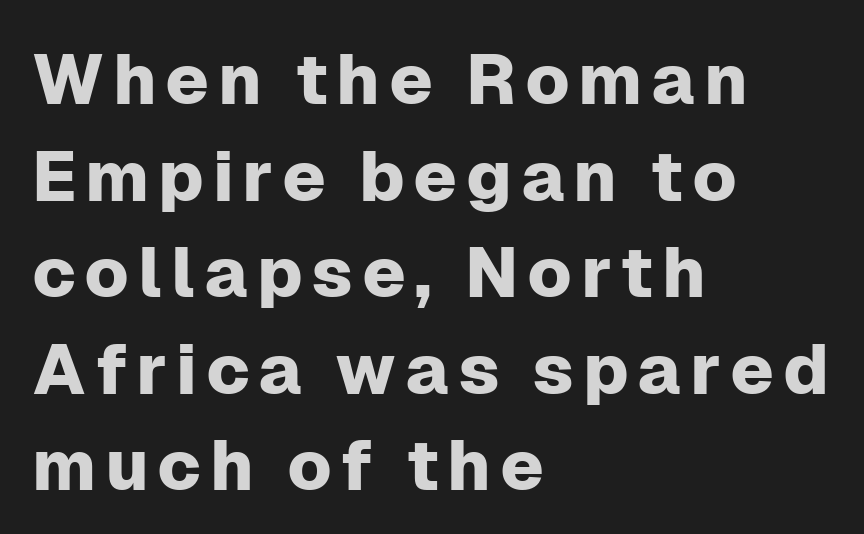
{"serif": "no", "italic": "no", "width": "normal", "stroke_contrast": "low", "x_height": "medium", "monospaced": "no", "underline": "no", "align": "left", "line_spacing": "normal", "line_spacing_ratio": 1.36, "glyph_px": 71}
